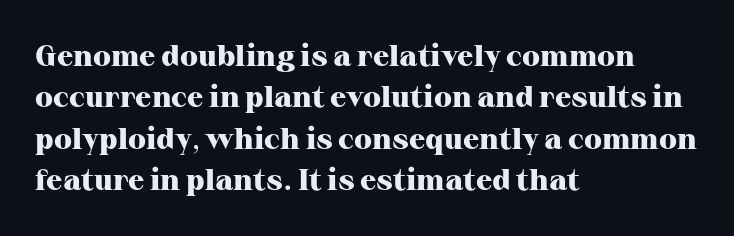
The type is set solid horizontally, with unmodified tracking. Every character sits straight up, as roman type does. Honestly, there is no underline to notice here at all. How would I describe the line gaps? Plain and ordinary. This sample is left-justified, so line endings fall wherever the words run out. Weight check: bold — yes, fully.
